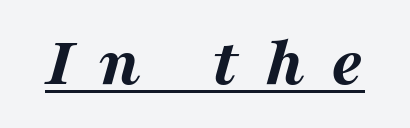
Q: Is the text bold? A: Yes.
Q: Is the text italic (slanted)? A: Yes, it leans right by about 16 degrees.
Q: Is the text underlined? A: Yes.
Q: Is the spacing between letters normal or unusually wide? A: Unusually wide.
Q: Width (condensed, normal, or wide)? A: Wide.
Q: Stroke contrast? A: Medium.
Q: x-height? A: Medium.
Q: Monospaced? A: No.
